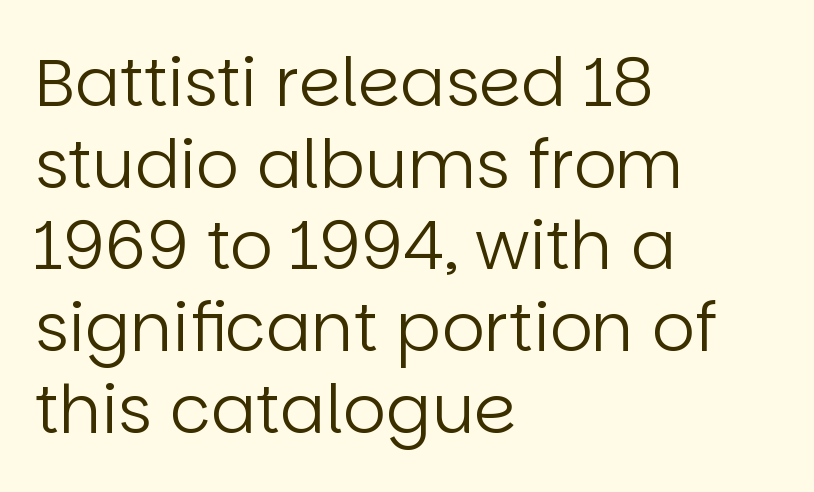
The image shows 67 px regular-weight sans-serif type, upright; set left-aligned, line spacing 1.22x, normal letter spacing, not underlined; low stroke contrast and a large x-height.
